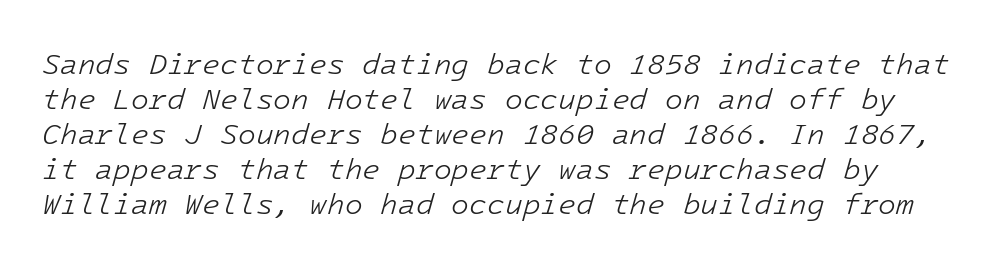
The image shows 29 px light type, italic (leaning right); set line spacing 1.21x, normal letter spacing, not underlined; low stroke contrast and a medium x-height.
